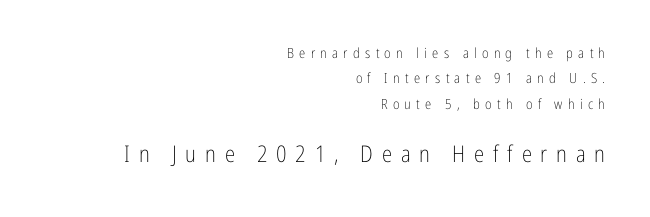
The image shows 23 px text type, upright; set right-aligned, line spacing 1.82x, unusually wide letter spacing (+0.38 em), not underlined; the second (bottom) block is 1.64x larger.
